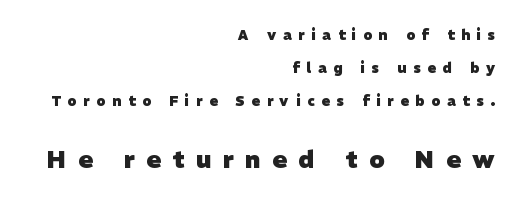
Emphasis by weight is at full strength: bold. Which chunk is bigger? The second one — the bottom block dwarfs the top. A student would call this right alignment; a typographer would say flush right, rag left. Glyph-to-glyph distance is far greater than everyday printed text.
